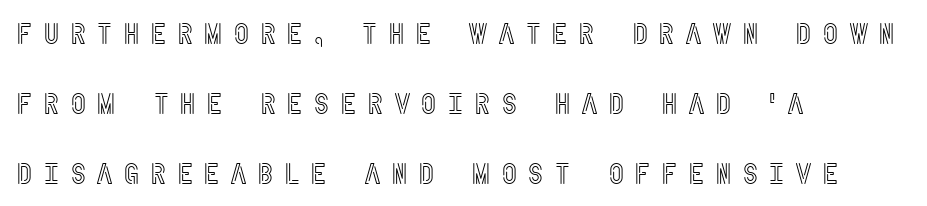
The image shows 29 px condensed type, upright; set left-aligned, loose line spacing (2.41x), unusually wide letter spacing (+0.34 em), not underlined; a large x-height.
